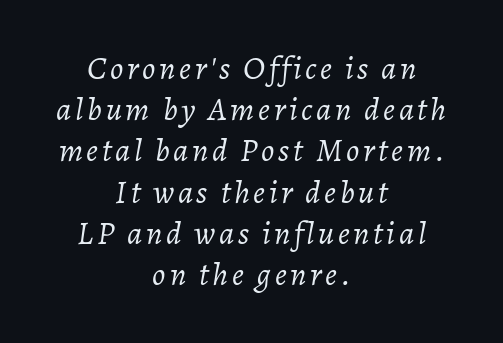
Q: Is the text bold? A: No.
Q: Is the text italic (slanted)? A: Yes, it leans right by about 7 degrees.
Q: Is the text underlined? A: No.
Q: How is the paragraph aligned? A: Centered.
Q: Is the spacing between lines tight, normal or loose? A: Normal.
Q: Width (condensed, normal, or wide)? A: Normal.
Q: Stroke contrast? A: Low.
Q: x-height? A: Medium.
Q: Monospaced? A: No.
